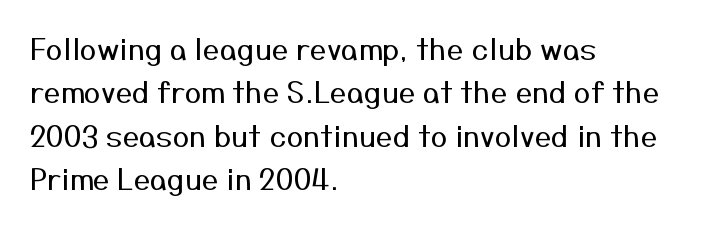
The image shows 30 px regular-weight sans-serif type, upright; set left-aligned, normal line spacing (1.45x), normal letter spacing, not underlined; medium stroke contrast and a medium x-height.
